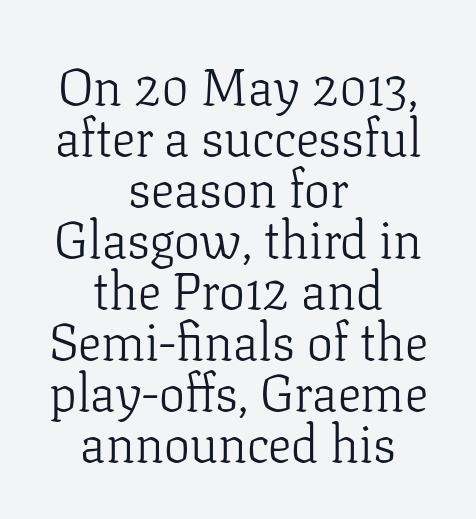
The image shows 52 px light serif type, upright; set centered, tight line spacing (0.98x), normal letter spacing, not underlined; low stroke contrast and a medium x-height.
